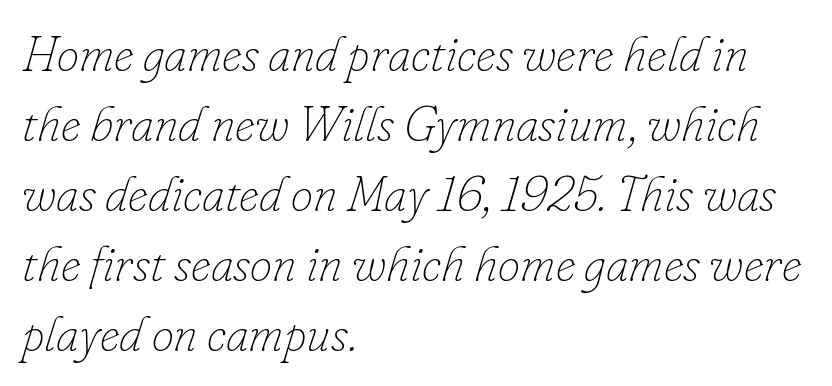
{"italic": "yes", "lean": "right", "slant_degrees": 16, "bold": "no", "weight": "thin", "width": "normal", "stroke_contrast": "low", "x_height": "small", "monospaced": "no", "underline": "no", "align": "left", "line_spacing": "normal", "line_spacing_ratio": 1.4, "letter_spacing": "normal", "letter_spacing_em": 0.0, "glyph_px": 50}
